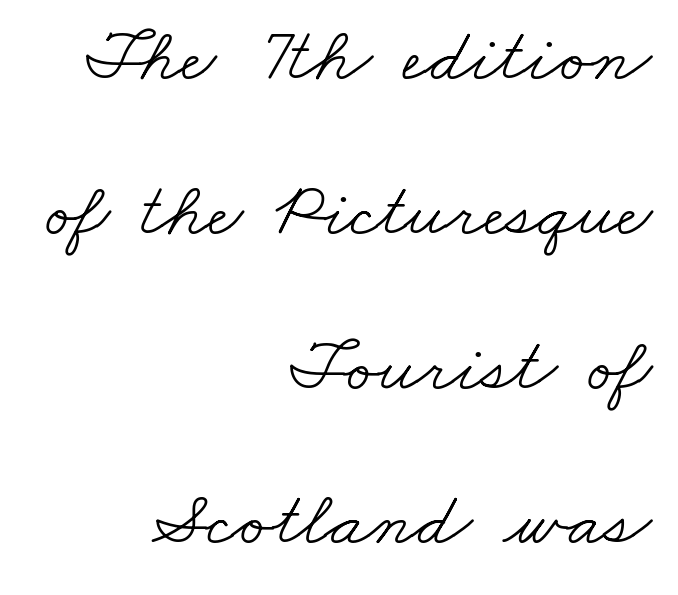
Rows of type keep a wide berth in the vertical direction. The passage is arranged like a letterhead date or caption credit — flush right. Are there feet on the stems? There are — it's a serif. Note the varied advance widths — an 'i' is clearly narrower than an 'm'. Standard letterfit; no display-style spreading of the glyphs. Weight class: somewhere from thin through regular.
